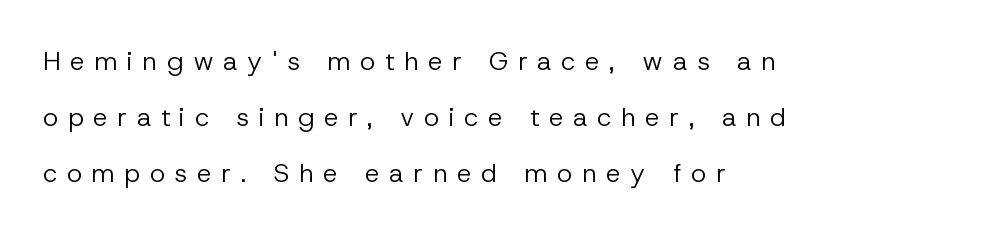
{"italic": "no", "bold": "no", "underline": "no", "align": "left", "line_spacing": "loose", "line_spacing_ratio": 2.15, "letter_spacing": "wide", "letter_spacing_em": 0.37, "glyph_px": 26}
